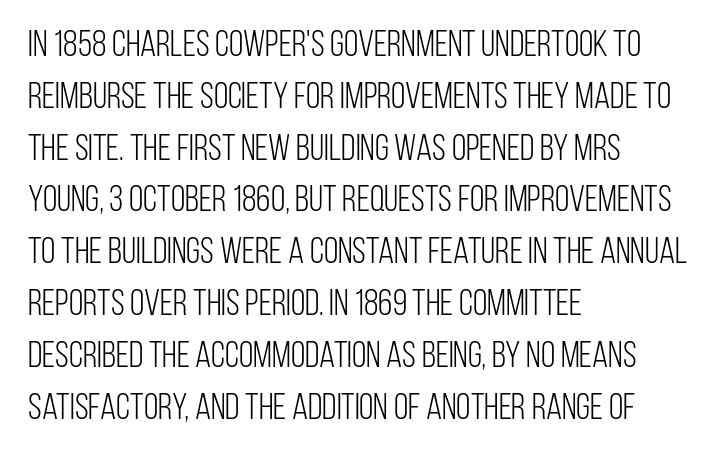
The image shows 37 px light, condensed sans-serif type, upright; set left-aligned, normal line spacing (1.4x), normal letter spacing, not underlined; low stroke contrast and a large x-height.
